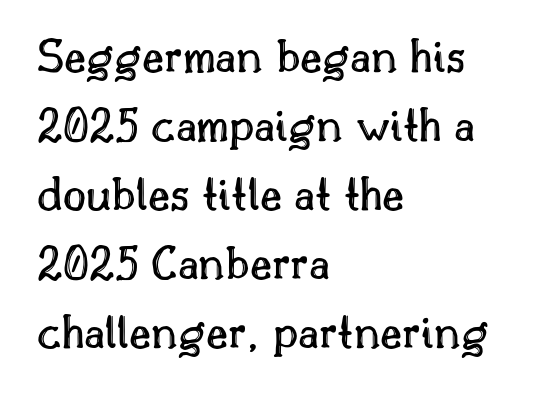
Honestly, the row spacing looks completely unremarkable. The words here are not underlined. Italic? Not at all — the glyphs are vertical. This rendering leaves character spacing at its baseline value. A typesetter would call this proportional, since set widths differ per character. The setting favours the left margin, as ordinary paragraphs usually do.
